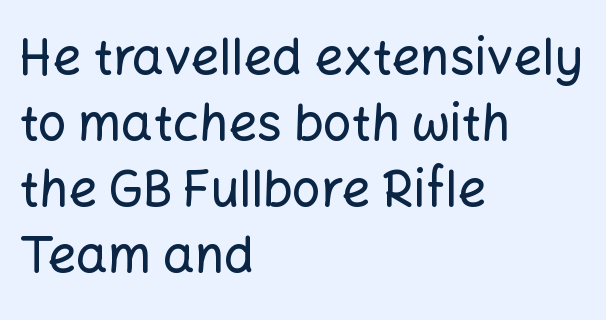
Q: Is the text italic (slanted)? A: No, it is upright.
Q: Is the typeface a serif or a sans-serif typeface? A: Sans-serif.
Q: Is the text underlined? A: No.
Q: How is the paragraph aligned? A: Left-aligned.
Q: Is the spacing between letters normal or unusually wide? A: Normal.
Q: Is the spacing between lines tight, normal or loose? A: Normal.
Q: Width (condensed, normal, or wide)? A: Normal.
Q: Stroke contrast? A: Low.
Q: x-height? A: Medium.
Q: Monospaced? A: No.
